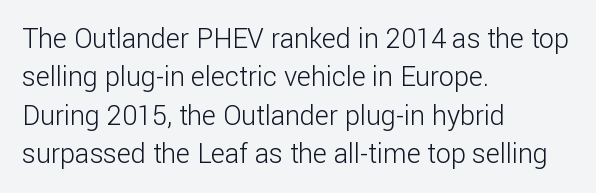
Q: Is the text bold? A: No.
Q: Is the text italic (slanted)? A: No, it is upright.
Q: Is the text underlined? A: No.
Q: How is the paragraph aligned? A: Left-aligned.
Q: Is the spacing between letters normal or unusually wide? A: Normal.
Q: Is the spacing between lines tight, normal or loose? A: Normal.
